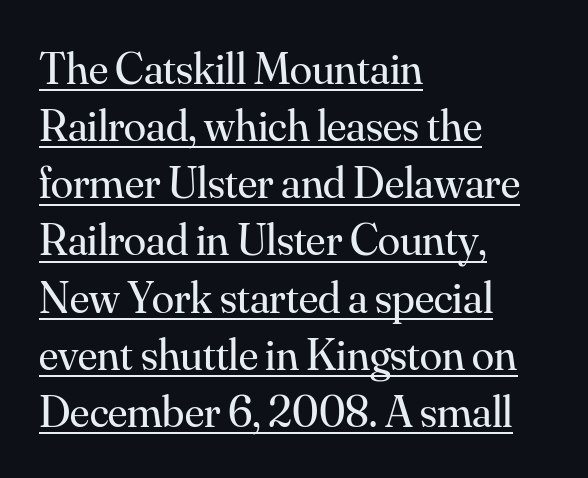
The letters advance in unequal steps, a hallmark of proportional type. Default kerning and tracking; the words read as compact shapes. The letters stand straight up with perfectly vertical stems. Typographically, this falls in the serif category. Normally led — the rows are evenly, conventionally spaced.
